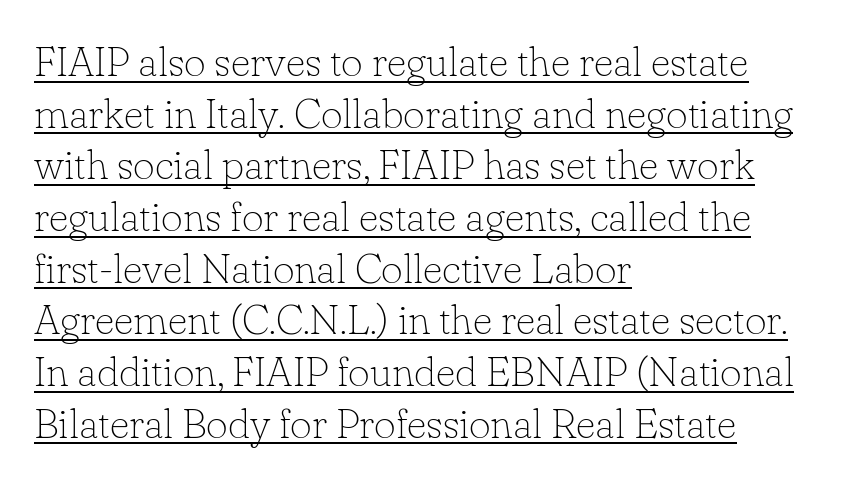
{"serif": "yes", "italic": "no", "bold": "no", "weight": "thin", "width": "normal", "stroke_contrast": "low", "x_height": "small", "monospaced": "no", "underline": "yes", "align": "left", "line_spacing_ratio": 1.23, "letter_spacing": "normal", "letter_spacing_em": 0.0, "glyph_px": 42}
